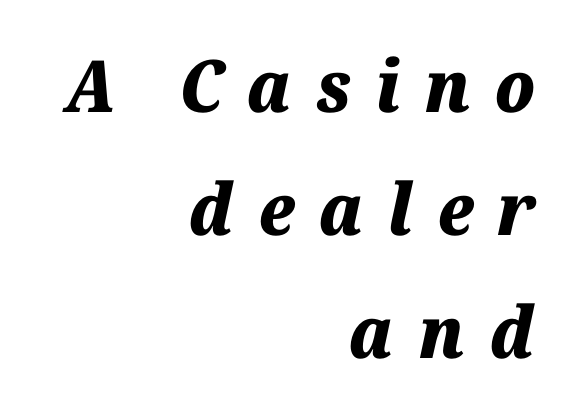
The image shows 72 px heavy type, italic (leaning right); set right-aligned, line spacing 1.71x, unusually wide letter spacing (+0.33 em), not underlined; medium stroke contrast and a medium x-height.
